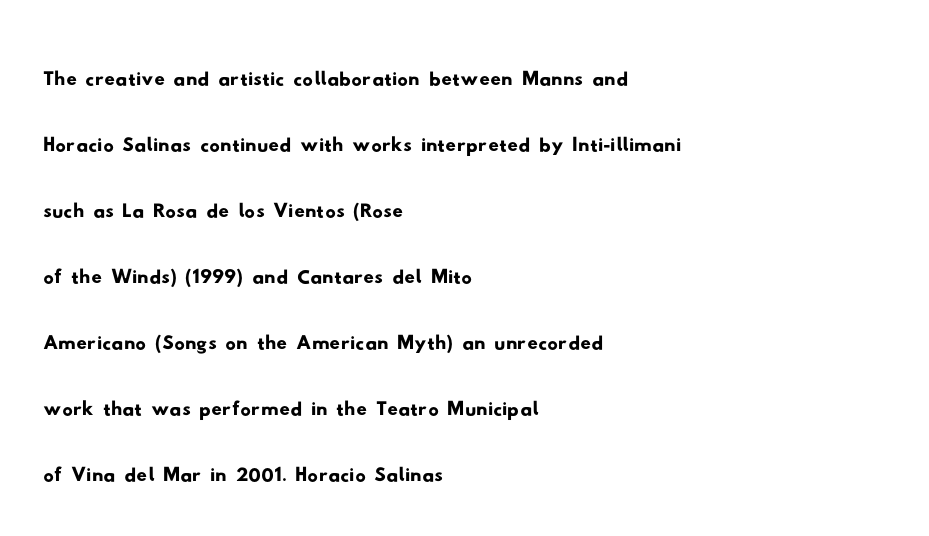
Q: Is the typeface a serif or a sans-serif typeface? A: Sans-serif.
Q: Is the text underlined? A: No.
Q: How is the paragraph aligned? A: Left-aligned.
Q: Is the spacing between letters normal or unusually wide? A: Normal.
Q: Is the spacing between lines tight, normal or loose? A: Normal.
Q: Width (condensed, normal, or wide)? A: Wide.
Q: Stroke contrast? A: Low.
Q: x-height? A: Small.
Q: Monospaced? A: No.
